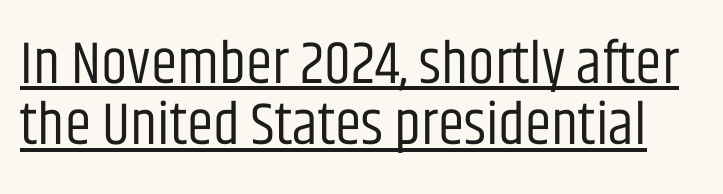
Q: Is the text bold? A: No.
Q: Is the text italic (slanted)? A: No, it is upright.
Q: Is the typeface a serif or a sans-serif typeface? A: Sans-serif.
Q: Is the text underlined? A: Yes.
Q: Is the spacing between letters normal or unusually wide? A: Normal.
Q: Is the spacing between lines tight, normal or loose? A: Tight.
Q: Width (condensed, normal, or wide)? A: Condensed.
Q: Stroke contrast? A: Low.
Q: x-height? A: Large.
Q: Monospaced? A: No.
